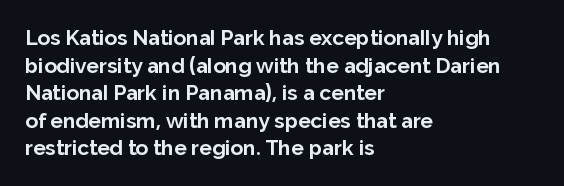
{"italic": "no", "bold": "yes", "underline": "no", "align": "left", "line_spacing": "normal", "line_spacing_ratio": 1.31, "letter_spacing": "normal", "letter_spacing_em": 0.0, "glyph_px": 21}
